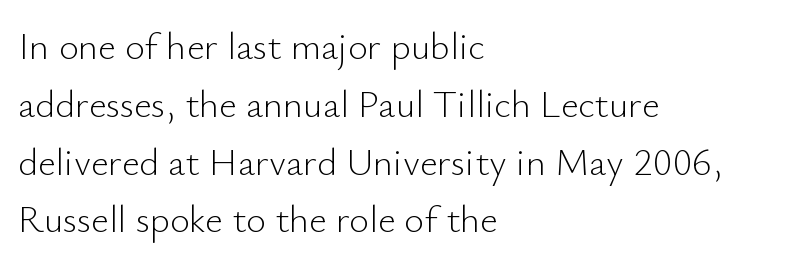
Q: Is the text bold? A: No.
Q: Is the text italic (slanted)? A: No, it is upright.
Q: Is the typeface a serif or a sans-serif typeface? A: Sans-serif.
Q: Is the text underlined? A: No.
Q: How is the paragraph aligned? A: Left-aligned.
Q: Is the spacing between letters normal or unusually wide? A: Normal.
Q: Is the spacing between lines tight, normal or loose? A: Normal.
Q: Width (condensed, normal, or wide)? A: Normal.
Q: Stroke contrast? A: Low.
Q: x-height? A: Small.
Q: Monospaced? A: No.
